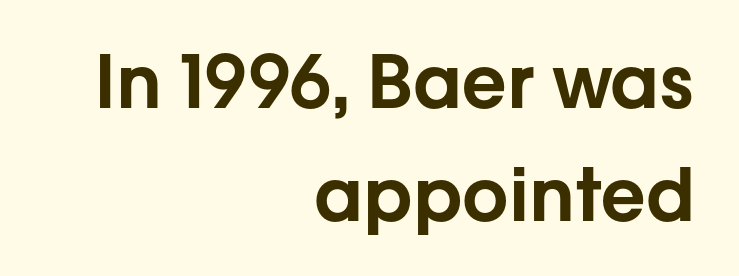
Q: Is the text italic (slanted)? A: No, it is upright.
Q: Is the typeface a serif or a sans-serif typeface? A: Sans-serif.
Q: Is the text underlined? A: No.
Q: How is the paragraph aligned? A: Right-aligned.
Q: Is the spacing between letters normal or unusually wide? A: Normal.
Q: Is the spacing between lines tight, normal or loose? A: Normal.
Q: Width (condensed, normal, or wide)? A: Normal.
Q: Stroke contrast? A: Low.
Q: x-height? A: Medium.
Q: Monospaced? A: No.
